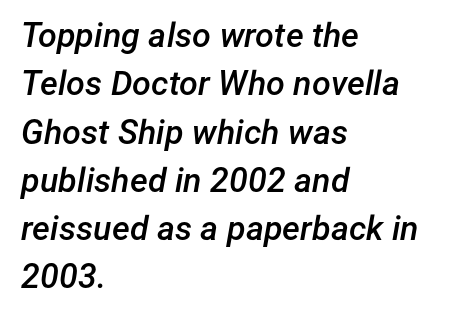
{"italic": "yes", "lean": "right", "slant_degrees": 12, "bold": "semi", "weight": "semibold", "width": "normal", "stroke_contrast": "low", "x_height": "medium", "monospaced": "no", "underline": "no", "align": "left", "line_spacing": "normal", "line_spacing_ratio": 1.42, "letter_spacing": "normal", "letter_spacing_em": 0.0, "glyph_px": 34}
